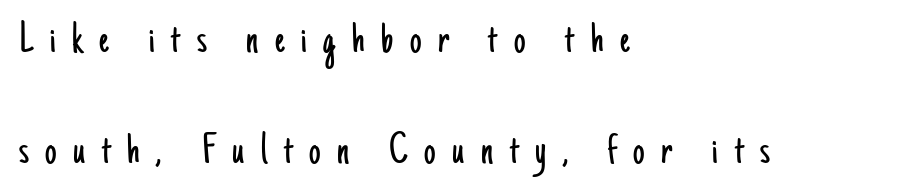
Weight: regular or lighter. Compared with a centered layout, this one pins lines to the left instead. Every character sits straight up, as roman type does. The tracking jumps out immediately: characters are airy and widely separated. This is sans-serif lettering, the kind often seen on screens and signage.
